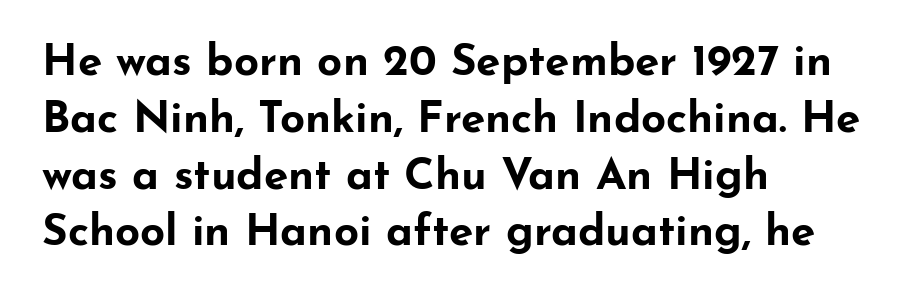
What stands out about the letter spacing? Nothing — it is the standard amount. I'd call this a sans setting — the letters go barefoot. Spacing verdict: proportional, widths tailored to each character. Style check: upright. The designer left line spacing at the default. Visually the block forms a straight wall on the left and a jagged coastline on the right.
